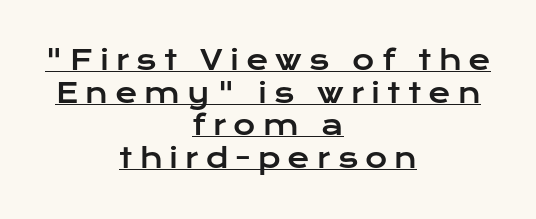
{"italic": "no", "underline": "yes", "align": "center", "line_spacing_ratio": 1.21, "letter_spacing": "wide", "letter_spacing_em": 0.26, "glyph_px": 27}
